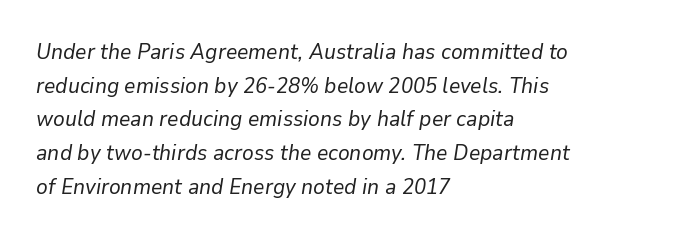
Q: Is the text bold? A: No.
Q: Is the text italic (slanted)? A: Yes, it leans right by about 9 degrees.
Q: Is the text underlined? A: No.
Q: How is the paragraph aligned? A: Left-aligned.
Q: Is the spacing between letters normal or unusually wide? A: Normal.
Q: Is the spacing between lines tight, normal or loose? A: Normal.
